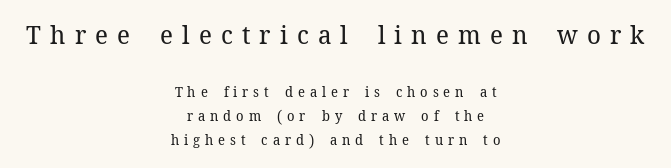
Ink coverage per letter is moderate at most. Line starts and ends both wander, symmetrically. You can tell it's not italic because the verticals are truly vertical. Between these two stacked blocks, the higher one wins on size. The space directly below the letters is spotless.
